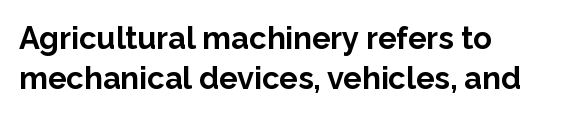
{"serif": "no", "italic": "no", "bold": "yes", "weight": "bold", "width": "normal", "stroke_contrast": "low", "x_height": "medium", "monospaced": "no", "underline": "no", "align": "left", "line_spacing": "normal", "line_spacing_ratio": 1.3, "letter_spacing": "normal", "letter_spacing_em": 0.0, "glyph_px": 31}
